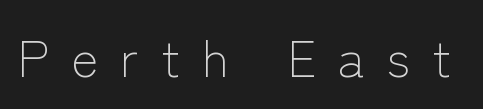
Q: Is the text bold? A: No.
Q: Is the text italic (slanted)? A: No, it is upright.
Q: Is the typeface a serif or a sans-serif typeface? A: Sans-serif.
Q: Is the text underlined? A: No.
Q: Is the spacing between letters normal or unusually wide? A: Unusually wide.
Q: Width (condensed, normal, or wide)? A: Normal.
Q: Stroke contrast? A: Low.
Q: x-height? A: Medium.
Q: Monospaced? A: No.
